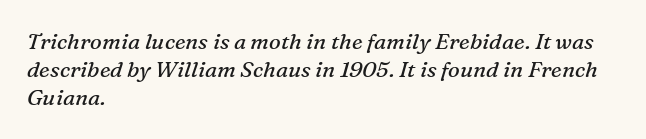
{"italic": "yes", "lean": "right", "slant_degrees": 16, "bold": "no", "underline": "no", "align": "left", "line_spacing": "normal", "line_spacing_ratio": 1.28, "letter_spacing": "normal", "letter_spacing_em": 0.0, "glyph_px": 22}
